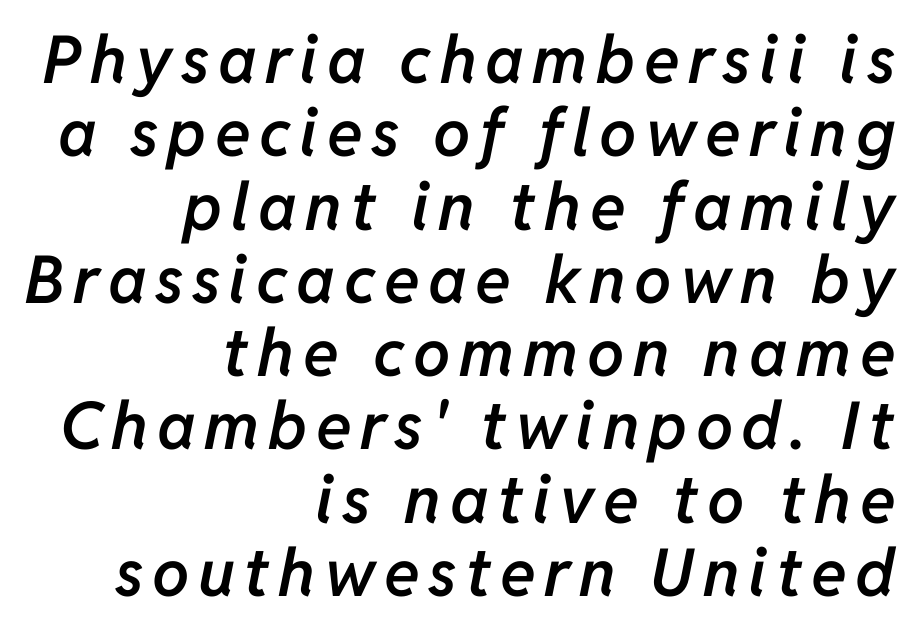
Q: Is the text bold? A: Semi-bold.
Q: Is the text italic (slanted)? A: Yes, it leans right by about 11 degrees.
Q: Is the text underlined? A: No.
Q: How is the paragraph aligned? A: Right-aligned.
Q: Is the spacing between lines tight, normal or loose? A: Tight.
Q: Width (condensed, normal, or wide)? A: Normal.
Q: Stroke contrast? A: Low.
Q: x-height? A: Medium.
Q: Monospaced? A: No.
